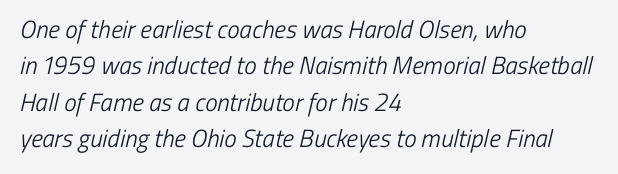
Q: Is the text bold? A: No.
Q: Is the text underlined? A: No.
Q: How is the paragraph aligned? A: Left-aligned.
Q: Is the spacing between letters normal or unusually wide? A: Normal.
Q: Is the spacing between lines tight, normal or loose? A: Normal.
